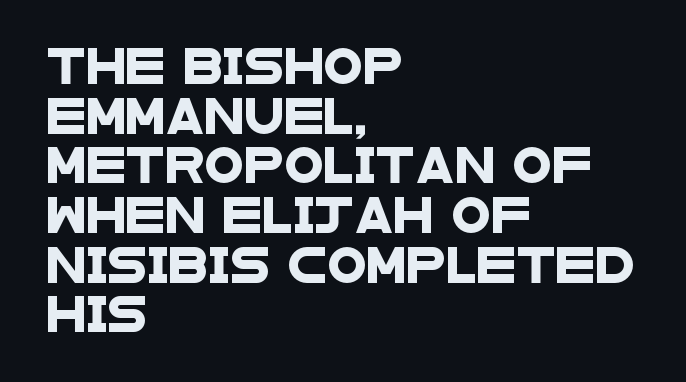
You can tell from the bare stems that sans-serif type was used. Typeset ragged right — the left edge is the straight one. Here the designer chose a conventional face with non-uniform glyph widths. Letter spacing: default. Rows of type keep a routine distance in the vertical direction.
